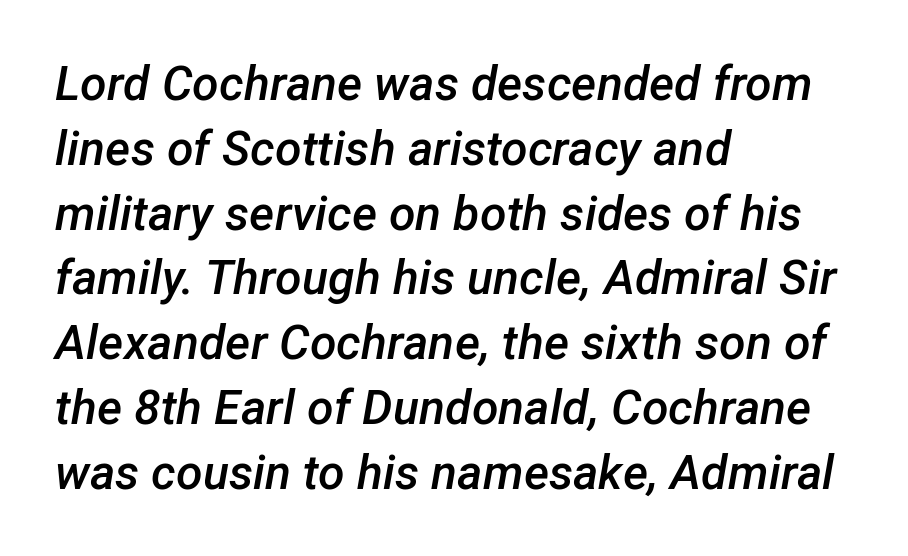
{"italic": "yes", "lean": "right", "slant_degrees": 12, "bold": "semi", "weight": "semibold", "width": "normal", "stroke_contrast": "low", "x_height": "medium", "monospaced": "no", "underline": "no", "align": "left", "line_spacing": "normal", "line_spacing_ratio": 1.35, "letter_spacing": "normal", "letter_spacing_em": 0.0, "glyph_px": 48}
